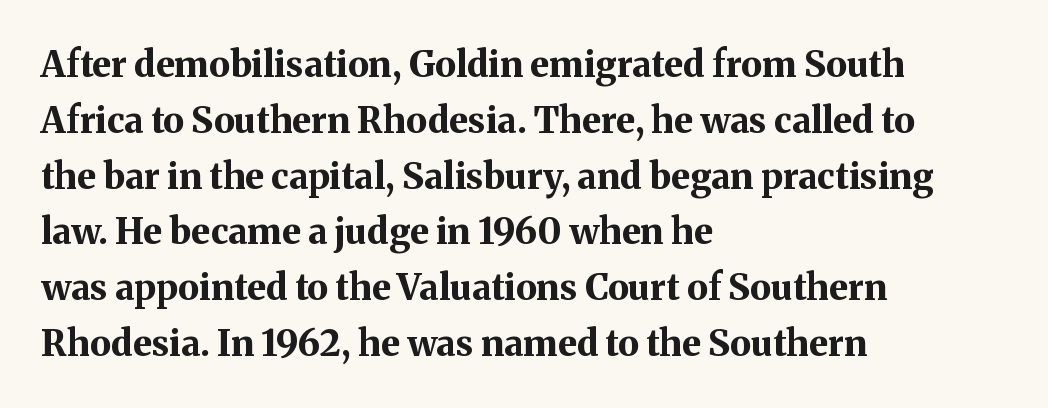
The image shows 36 px bold serif type, upright; set left-aligned, normal line spacing (1.55x), normal letter spacing, not underlined; medium stroke contrast and a medium x-height.
